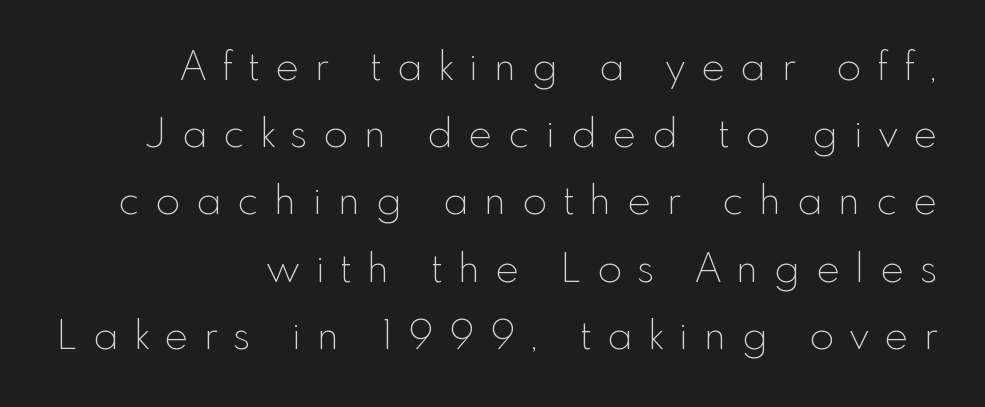
{"serif": "no", "italic": "no", "bold": "no", "weight": "thin", "width": "normal", "x_height": "small", "monospaced": "no", "underline": "no", "align": "right", "line_spacing": "normal", "line_spacing_ratio": 1.68, "letter_spacing": "wide", "letter_spacing_em": 0.4, "glyph_px": 40}
